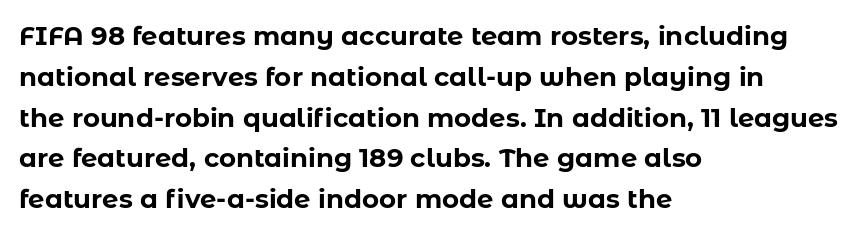
{"italic": "no", "bold": "yes", "underline": "no", "align": "left", "line_spacing": "normal", "line_spacing_ratio": 1.57, "letter_spacing": "normal", "letter_spacing_em": 0.0, "glyph_px": 26}
